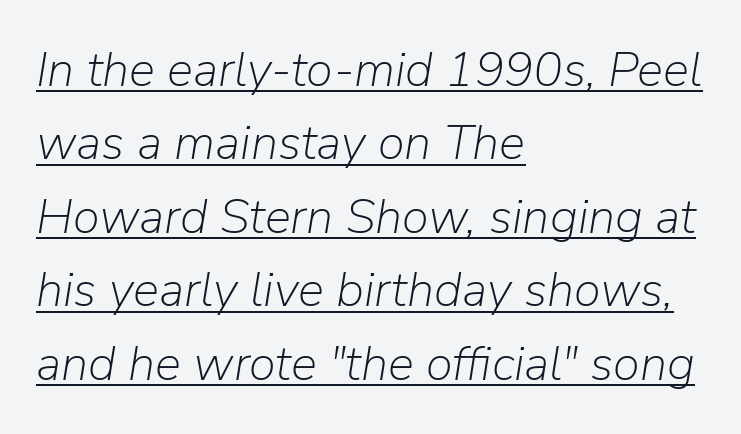
A typographer would call this underscored text. When letters slant like this, we call the style italic. Stems and bowls with no extra thickness — not bold. Do the characters align in a grid? No, the font is proportional. Line beginnings align vertically; line endings do not. One glance says typical: line gaps are just what's usual.
